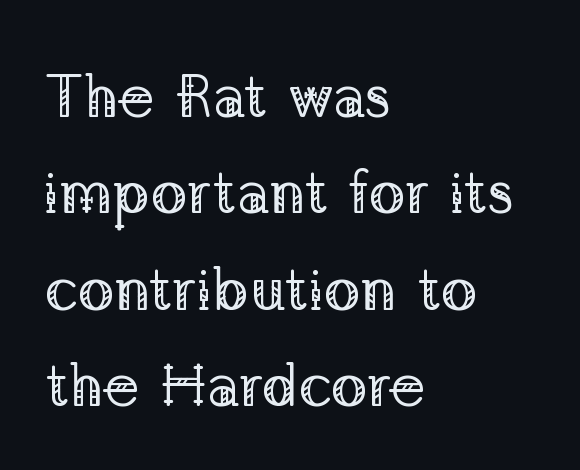
The image shows 61 px regular-weight serif type, upright; set left-aligned, normal line spacing (1.58x), normal letter spacing, not underlined; low stroke contrast and a medium x-height.
